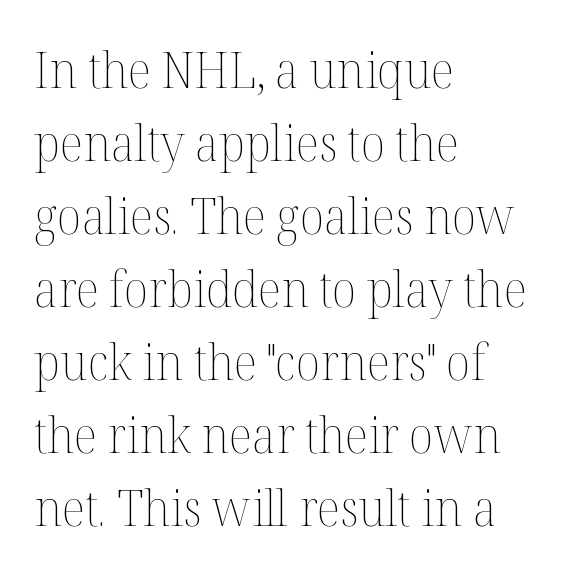
Q: Is the text bold? A: No.
Q: Is the text italic (slanted)? A: No, it is upright.
Q: Is the text underlined? A: No.
Q: How is the paragraph aligned? A: Left-aligned.
Q: Is the spacing between letters normal or unusually wide? A: Normal.
Q: Is the spacing between lines tight, normal or loose? A: Normal.
Q: Width (condensed, normal, or wide)? A: Normal.
Q: Stroke contrast? A: Medium.
Q: x-height? A: Medium.
Q: Monospaced? A: No.
